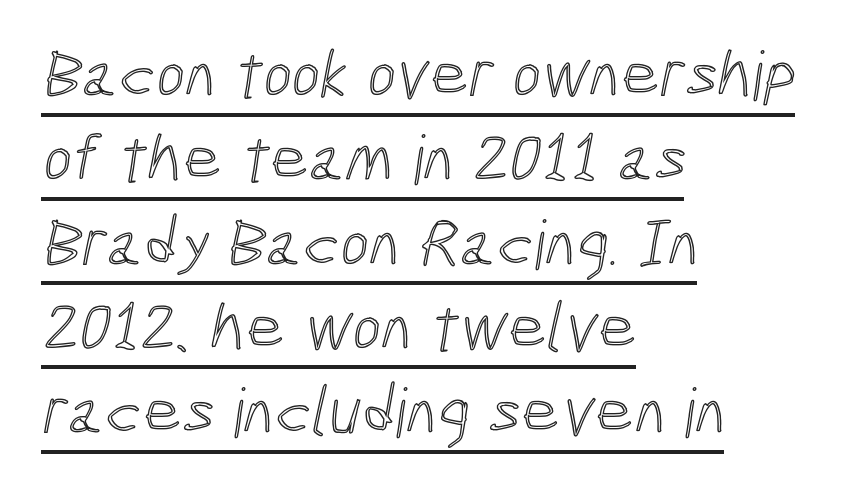
Q: Is the text underlined? A: Yes.
Q: How is the paragraph aligned? A: Left-aligned.
Q: Is the spacing between letters normal or unusually wide? A: Normal.
Q: Width (condensed, normal, or wide)? A: Condensed.
Q: x-height? A: Medium.
Q: Monospaced? A: No.
